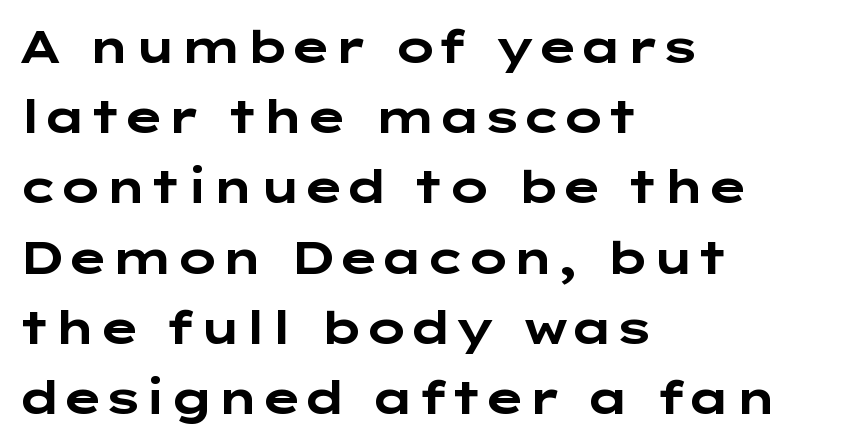
Q: Is the text bold? A: Yes.
Q: Is the text italic (slanted)? A: No, it is upright.
Q: Is the typeface a serif or a sans-serif typeface? A: Sans-serif.
Q: Is the text underlined? A: No.
Q: How is the paragraph aligned? A: Left-aligned.
Q: Is the spacing between letters normal or unusually wide? A: Normal.
Q: Is the spacing between lines tight, normal or loose? A: Normal.
Q: Width (condensed, normal, or wide)? A: Wide.
Q: Stroke contrast? A: Low.
Q: x-height? A: Medium.
